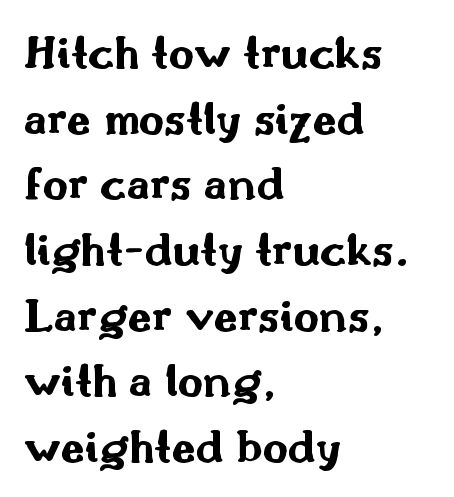
Q: Is the text bold? A: Yes.
Q: Is the text italic (slanted)? A: No, it is upright.
Q: Is the typeface a serif or a sans-serif typeface? A: Sans-serif.
Q: Is the text underlined? A: No.
Q: How is the paragraph aligned? A: Left-aligned.
Q: Is the spacing between letters normal or unusually wide? A: Normal.
Q: Is the spacing between lines tight, normal or loose? A: Normal.
Q: Width (condensed, normal, or wide)? A: Wide.
Q: Stroke contrast? A: Medium.
Q: x-height? A: Small.
Q: Monospaced? A: No.
